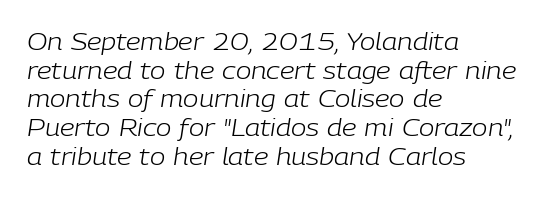
{"italic": "yes", "lean": "right", "slant_degrees": 9, "bold": "no", "underline": "no", "align": "left", "line_spacing": "normal", "line_spacing_ratio": 1.25, "letter_spacing": "normal", "letter_spacing_em": 0.0, "glyph_px": 23}
